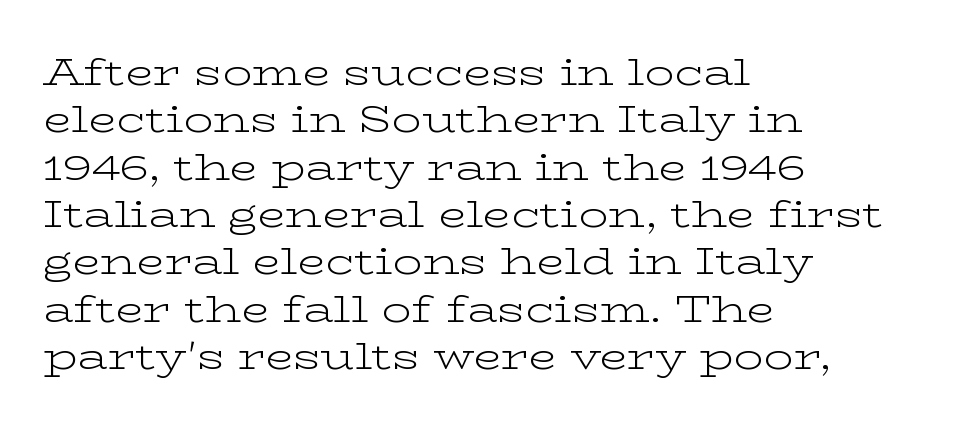
The image shows 37 px light, wide serif type, upright; set left-aligned, normal line spacing (1.28x), normal letter spacing, not underlined; low stroke contrast and a medium x-height.
